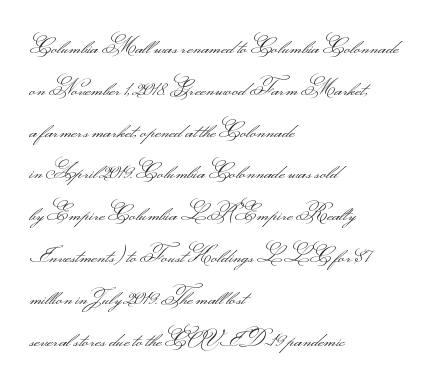
The image shows 21 px text type; set left-aligned, loose line spacing (1.99x), normal letter spacing, not underlined.
